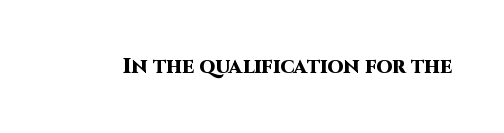
{"italic": "no", "bold": "yes", "underline": "no", "letter_spacing": "normal", "letter_spacing_em": 0.0, "glyph_px": 21}
